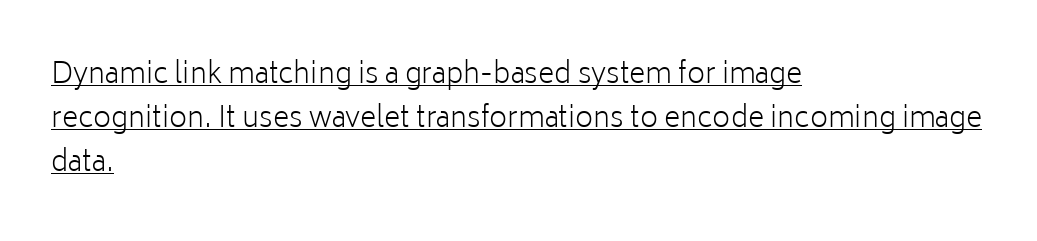
Q: Is the text bold? A: No.
Q: Is the text italic (slanted)? A: No, it is upright.
Q: Is the typeface a serif or a sans-serif typeface? A: Sans-serif.
Q: Is the text underlined? A: Yes.
Q: How is the paragraph aligned? A: Left-aligned.
Q: Is the spacing between letters normal or unusually wide? A: Normal.
Q: Is the spacing between lines tight, normal or loose? A: Normal.
Q: Width (condensed, normal, or wide)? A: Normal.
Q: Stroke contrast? A: Low.
Q: x-height? A: Medium.
Q: Monospaced? A: No.
